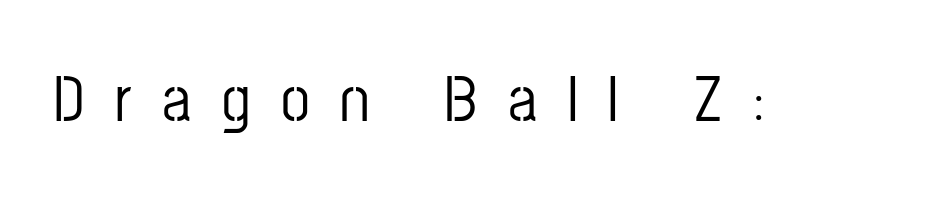
{"serif": "no", "italic": "no", "width": "condensed", "stroke_contrast": "low", "x_height": "medium", "monospaced": "no", "underline": "no", "letter_spacing": "wide", "letter_spacing_em": 0.47, "glyph_px": 65}
